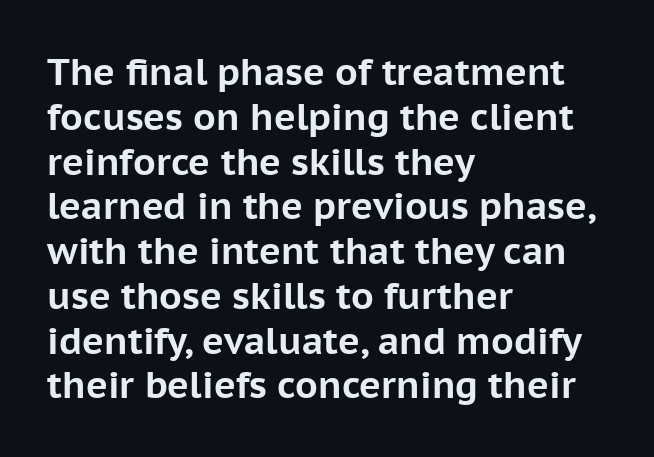
The image shows 37 px bold sans-serif type, upright; set left-aligned, line spacing 1.21x, normal letter spacing, not underlined; low stroke contrast and a medium x-height.
